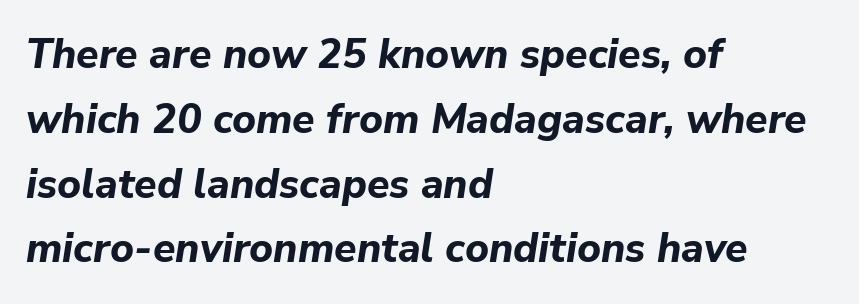
{"italic": "yes", "lean": "right", "slant_degrees": 9, "bold": "yes", "weight": "bold", "width": "normal", "stroke_contrast": "low", "x_height": "medium", "monospaced": "no", "underline": "no", "align": "left", "line_spacing": "normal", "line_spacing_ratio": 1.58, "letter_spacing": "normal", "letter_spacing_em": 0.0, "glyph_px": 41}
